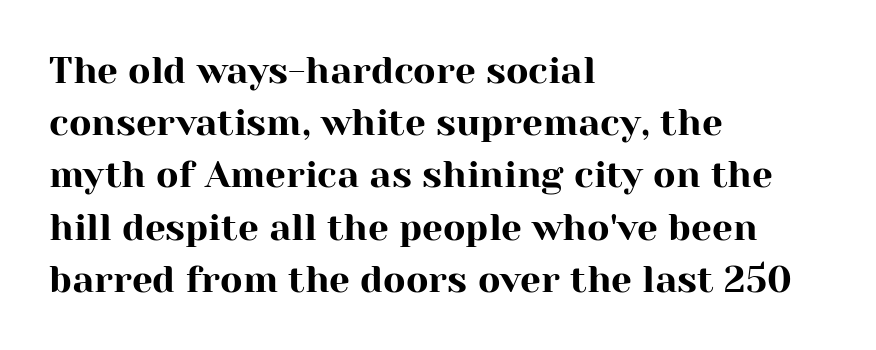
The image shows 37 px serif type, upright; set left-aligned, normal line spacing (1.41x), normal letter spacing, not underlined; high stroke contrast and a medium x-height.
